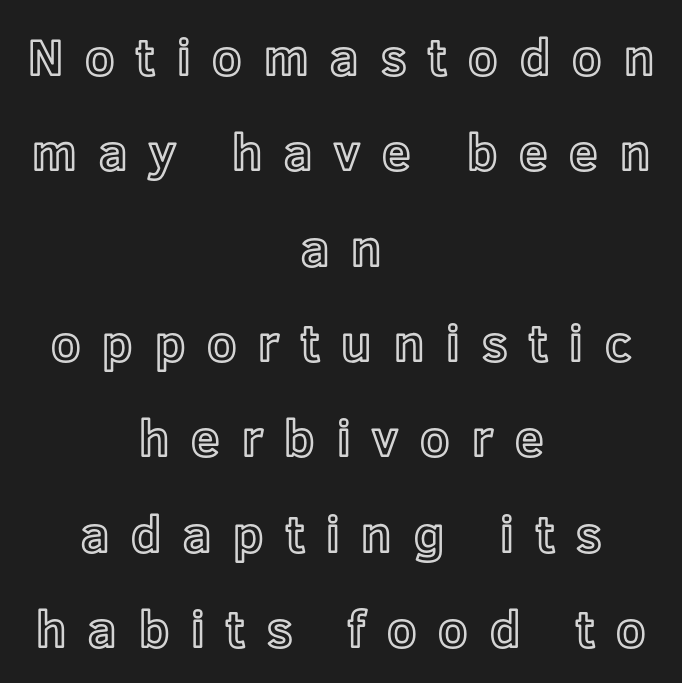
Neither beginnings nor endings align; midpoints do. There is plenty of visible air inserted between adjacent glyphs. Unmarked baselines from the first word to the last. Ascenders rise straight up at ninety degrees. The letters advance in unequal steps, a hallmark of proportional type.
